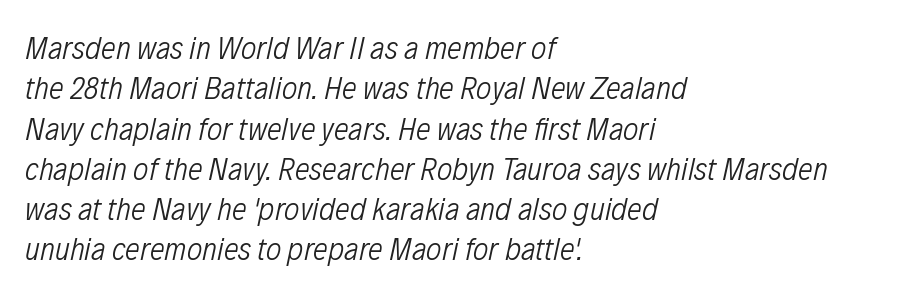
{"italic": "yes", "lean": "right", "slant_degrees": 12, "bold": "no", "weight": "light", "width": "condensed", "stroke_contrast": "low", "x_height": "medium", "monospaced": "no", "underline": "no", "align": "left", "line_spacing_ratio": 1.22, "letter_spacing": "normal", "letter_spacing_em": 0.0, "glyph_px": 33}
